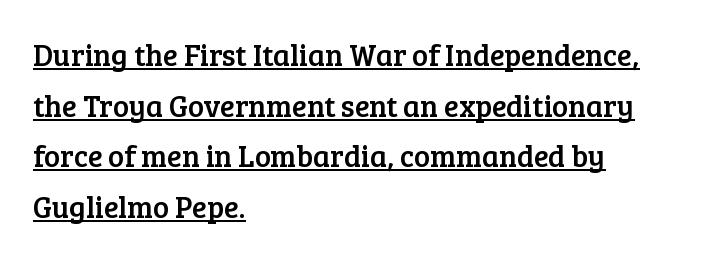
Q: Is the text italic (slanted)? A: No, it is upright.
Q: Is the typeface a serif or a sans-serif typeface? A: Serif.
Q: Is the text underlined? A: Yes.
Q: How is the paragraph aligned? A: Left-aligned.
Q: Is the spacing between letters normal or unusually wide? A: Normal.
Q: Is the spacing between lines tight, normal or loose? A: Normal.
Q: Width (condensed, normal, or wide)? A: Normal.
Q: Stroke contrast? A: Low.
Q: x-height? A: Medium.
Q: Monospaced? A: No.
